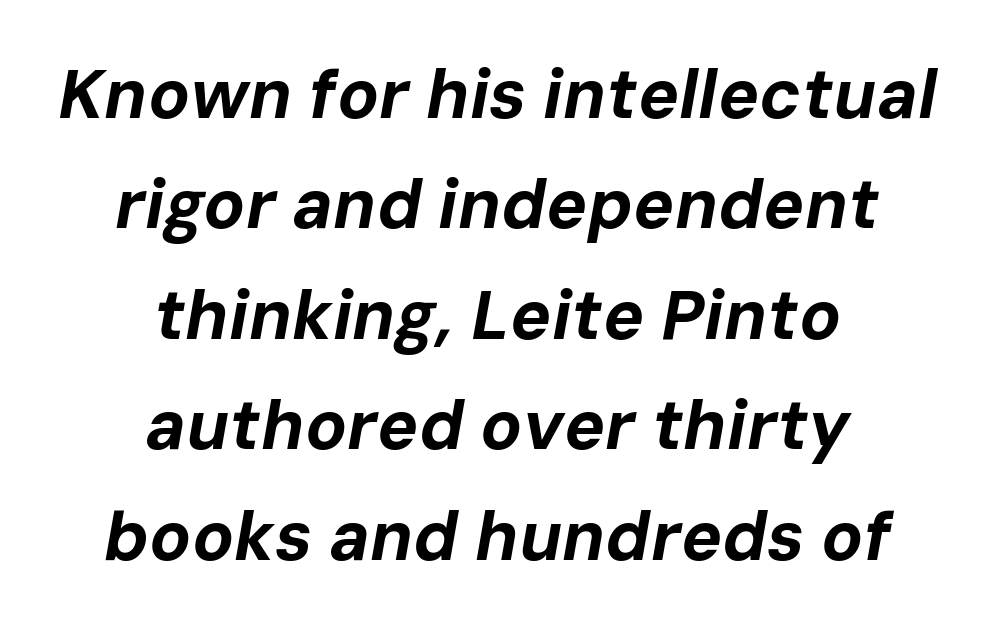
Bare-footed words on every line. Does extra space separate the letters? No, they use regular spacing. Leading: standard. Teacher's note: observe the equal gaps on both sides — that is centered alignment. Notice how the stems are inclined rather than vertical — that's the hallmark of italics.
